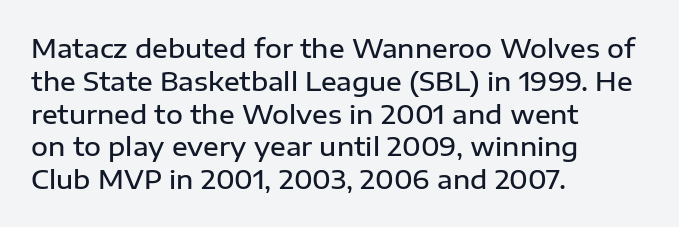
Q: Is the text bold? A: Semi-bold.
Q: Is the text italic (slanted)? A: No, it is upright.
Q: Is the text underlined? A: No.
Q: How is the paragraph aligned? A: Left-aligned.
Q: Is the spacing between letters normal or unusually wide? A: Normal.
Q: Is the spacing between lines tight, normal or loose? A: Normal.
